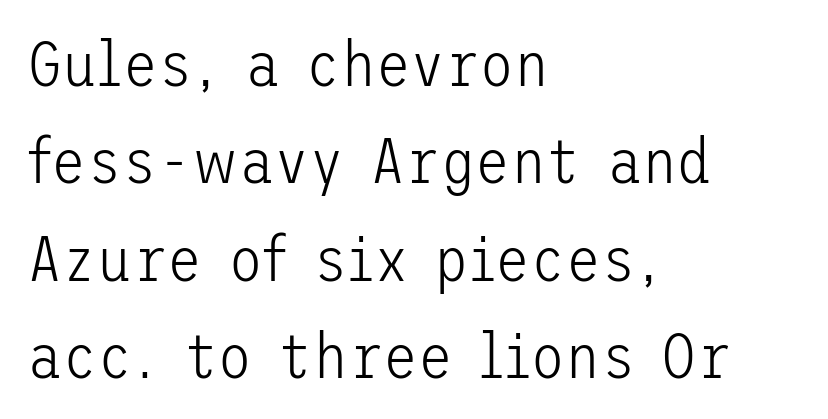
The letters stand upright; this is a roman face. Only glyphs here, with clear space below each row. Left-aligned paragraph, ragged on the right. Honestly, the letter spacing is just normal — you wouldn't notice it. A typesetter would label this face a sans.
